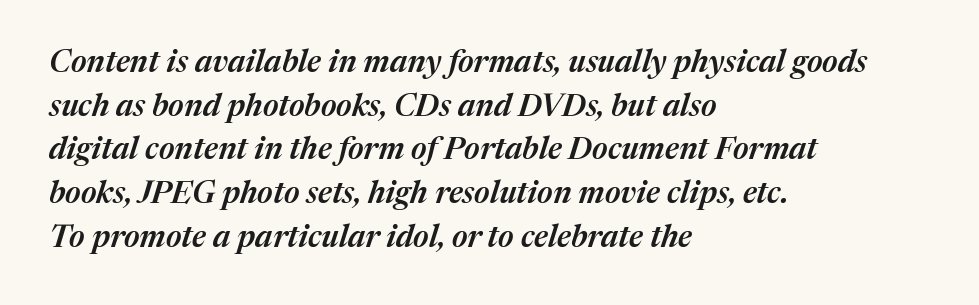
{"italic": "yes", "lean": "right", "slant_degrees": 17, "bold": "semi", "weight": "semibold", "width": "normal", "stroke_contrast": "medium", "x_height": "medium", "monospaced": "no", "underline": "no", "align": "left", "line_spacing": "normal", "line_spacing_ratio": 1.41, "letter_spacing": "normal", "letter_spacing_em": 0.0, "glyph_px": 31}
